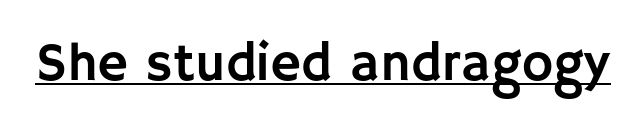
A typesetter would call this proportional, since set widths differ per character. What decoration does the sample have? An underline. Italic: no, the glyphs are upright roman. Look at the tracking — it's just the regular setting, nothing added. In terms of letterform style, serifs are entirely absent.
